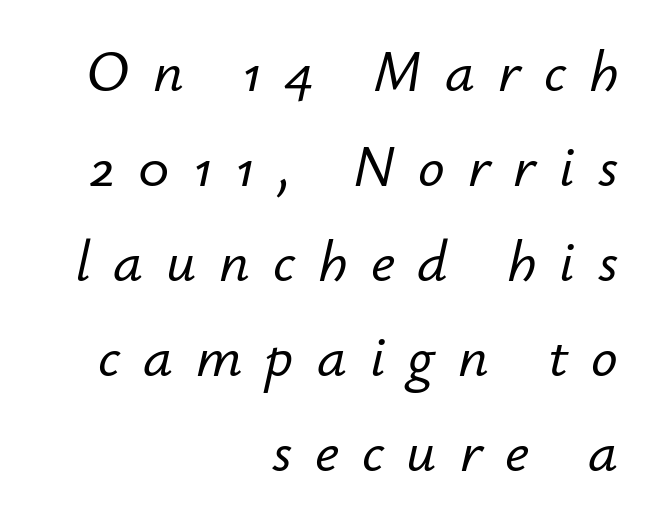
{"italic": "yes", "lean": "right", "slant_degrees": 12, "width": "normal", "stroke_contrast": "low", "x_height": "small", "monospaced": "no", "underline": "no", "align": "right", "line_spacing": "normal", "line_spacing_ratio": 1.61, "letter_spacing": "wide", "letter_spacing_em": 0.39, "glyph_px": 59}
